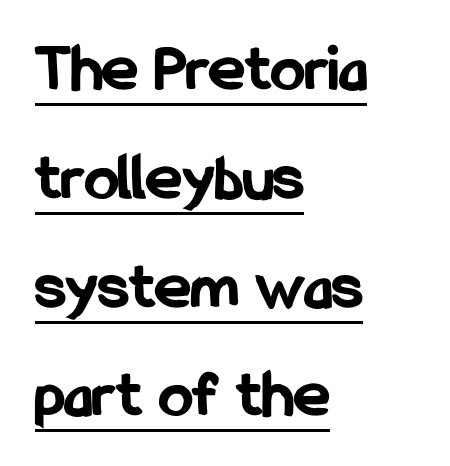
The image shows 68 px bold, condensed sans-serif type, upright; set left-aligned, normal line spacing (1.6x), normal letter spacing, underlined; low stroke contrast and a medium x-height.
